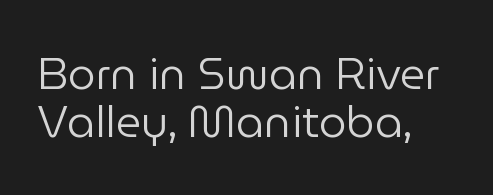
Q: Is the text bold? A: No.
Q: Is the text italic (slanted)? A: No, it is upright.
Q: Is the typeface a serif or a sans-serif typeface? A: Sans-serif.
Q: Is the text underlined? A: No.
Q: How is the paragraph aligned? A: Left-aligned.
Q: Is the spacing between letters normal or unusually wide? A: Normal.
Q: Is the spacing between lines tight, normal or loose? A: Tight.
Q: Width (condensed, normal, or wide)? A: Normal.
Q: Stroke contrast? A: Low.
Q: x-height? A: Medium.
Q: Monospaced? A: No.
